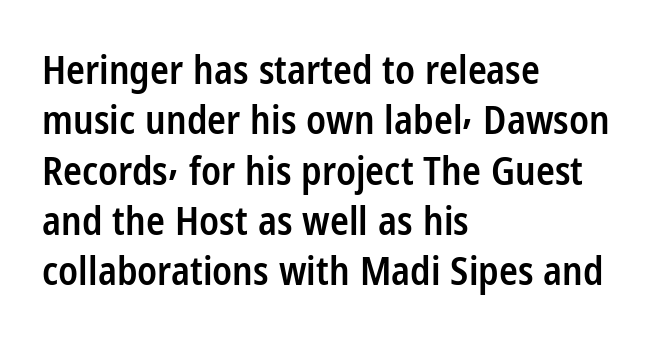
The image shows 39 px semibold, condensed sans-serif type, upright; set left-aligned, normal line spacing (1.29x), normal letter spacing, not underlined; low stroke contrast and a medium x-height.
